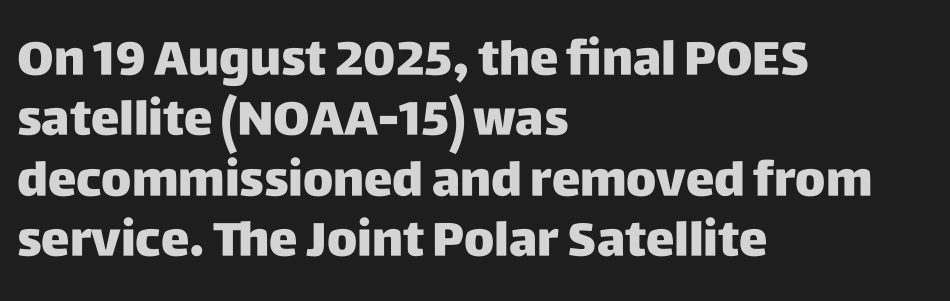
Q: Is the text bold? A: Yes.
Q: Is the text italic (slanted)? A: No, it is upright.
Q: Is the typeface a serif or a sans-serif typeface? A: Sans-serif.
Q: Is the text underlined? A: No.
Q: How is the paragraph aligned? A: Left-aligned.
Q: Is the spacing between letters normal or unusually wide? A: Normal.
Q: Is the spacing between lines tight, normal or loose? A: Normal.
Q: Width (condensed, normal, or wide)? A: Normal.
Q: Stroke contrast? A: Low.
Q: x-height? A: Large.
Q: Monospaced? A: No.
